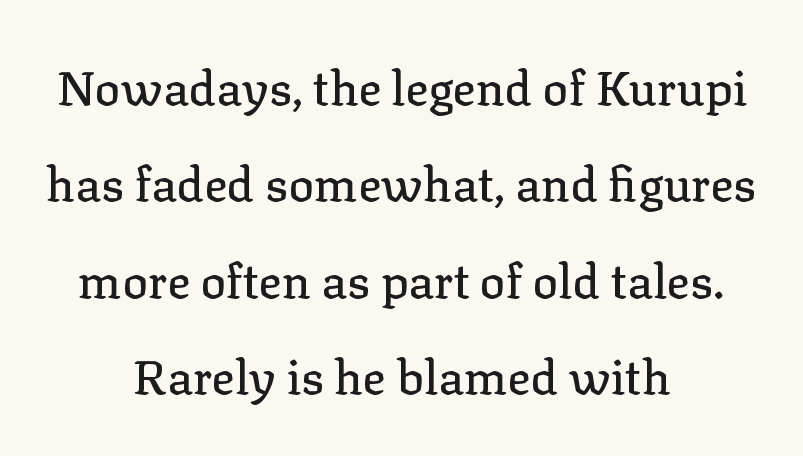
Q: Is the text italic (slanted)? A: No, it is upright.
Q: Is the typeface a serif or a sans-serif typeface? A: Serif.
Q: Is the text underlined? A: No.
Q: How is the paragraph aligned? A: Centered.
Q: Is the spacing between letters normal or unusually wide? A: Normal.
Q: Is the spacing between lines tight, normal or loose? A: Loose.
Q: Width (condensed, normal, or wide)? A: Normal.
Q: Stroke contrast? A: Low.
Q: x-height? A: Medium.
Q: Monospaced? A: No.
